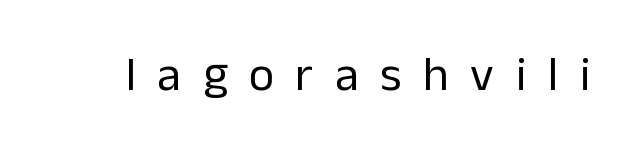
A bare baseline throughout the passage. Think of a printed novel: that variable character pitch is what you see here. No feet cap the strokes, marking this as sans-serif type. The letters look calm and open, with moderate or lighter stems.
